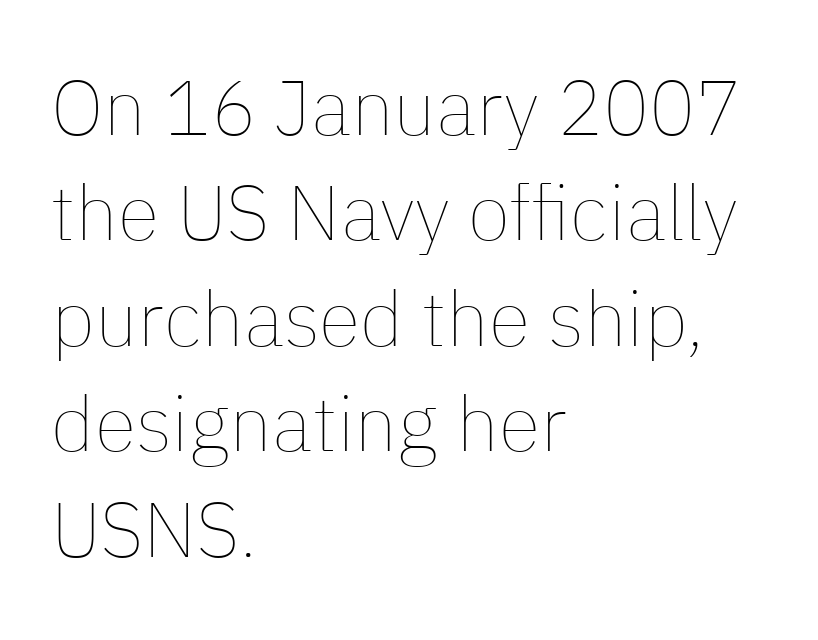
The image shows 77 px thin type, upright; set left-aligned, normal line spacing (1.37x), normal letter spacing, not underlined; low stroke contrast and a medium x-height.
